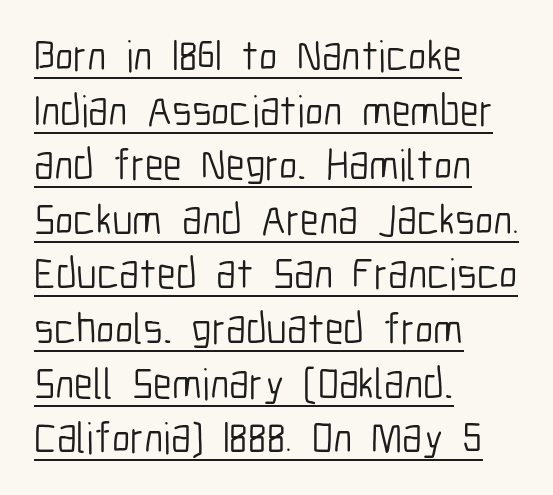
Q: Is the text bold? A: No.
Q: Is the text italic (slanted)? A: No, it is upright.
Q: Is the typeface a serif or a sans-serif typeface? A: Sans-serif.
Q: Is the text underlined? A: Yes.
Q: How is the paragraph aligned? A: Left-aligned.
Q: Is the spacing between letters normal or unusually wide? A: Normal.
Q: Is the spacing between lines tight, normal or loose? A: Normal.
Q: Width (condensed, normal, or wide)? A: Condensed.
Q: Stroke contrast? A: Low.
Q: x-height? A: Medium.
Q: Monospaced? A: No.
